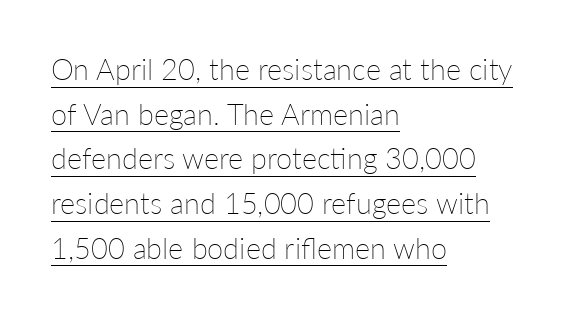
{"italic": "no", "bold": "no", "weight": "thin", "width": "normal", "stroke_contrast": "low", "x_height": "medium", "monospaced": "no", "underline": "yes", "align": "left", "line_spacing": "normal", "line_spacing_ratio": 1.54, "letter_spacing": "normal", "letter_spacing_em": 0.0, "glyph_px": 29}
